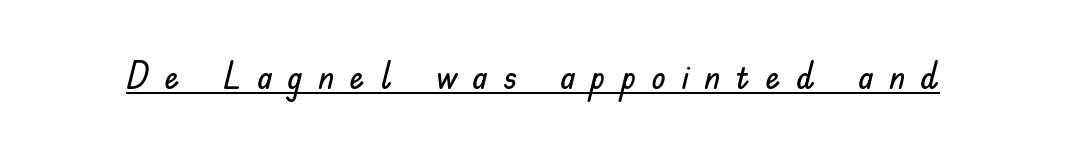
{"serif": "no", "width": "normal", "stroke_contrast": "low", "x_height": "small", "monospaced": "no", "underline": "yes", "letter_spacing": "wide", "letter_spacing_em": 0.42, "glyph_px": 37}
